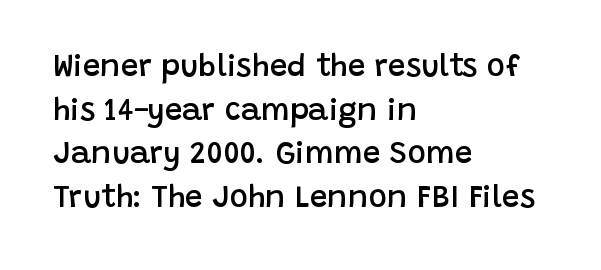
Q: Is the text bold? A: Semi-bold.
Q: Is the text italic (slanted)? A: No, it is upright.
Q: Is the typeface a serif or a sans-serif typeface? A: Sans-serif.
Q: Is the text underlined? A: No.
Q: How is the paragraph aligned? A: Left-aligned.
Q: Is the spacing between letters normal or unusually wide? A: Normal.
Q: Is the spacing between lines tight, normal or loose? A: Normal.
Q: Width (condensed, normal, or wide)? A: Normal.
Q: Stroke contrast? A: Low.
Q: x-height? A: Large.
Q: Monospaced? A: No.
